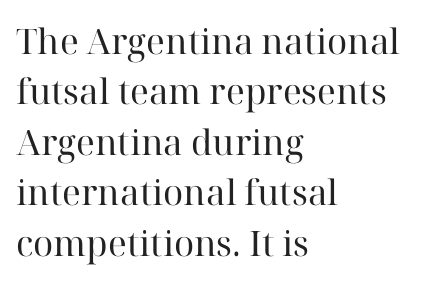
The typography opts for an upright posture over an oblique one. The type is set solid horizontally, with unmodified tracking. The strokes are not fattened; the text isn't bold. The rows are spaced the way most documents space them. Are there feet on the stems? There are — it's a serif. The typesetter chose a ragged-right arrangement here.
